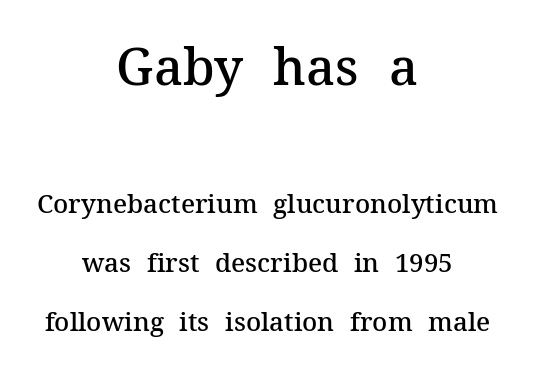
Q: Is the text bold? A: Semi-bold.
Q: Is the text italic (slanted)? A: No, it is upright.
Q: Is the typeface a serif or a sans-serif typeface? A: Serif.
Q: Is the text underlined? A: No.
Q: How is the paragraph aligned? A: Centered.
Q: Is the spacing between letters normal or unusually wide? A: Normal.
Q: Is the spacing between lines tight, normal or loose? A: Loose.
Q: Which block of text is set in a larger size, the first (top) or the second (bottom)? A: The first (top) one.
Q: Width (condensed, normal, or wide)? A: Normal.
Q: Stroke contrast? A: Medium.
Q: x-height? A: Medium.
Q: Monospaced? A: No.
